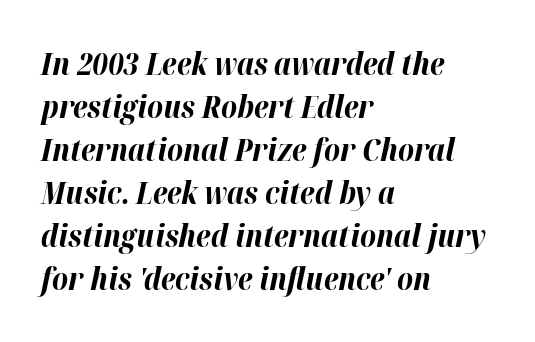
Plain, unruled lines of type. Italic: yes, the glyphs are oblique. Spacing verdict: proportional, widths tailored to each character. The passage shown has conventional tracking throughout. Every letter is thick-stroked: bold, no question.
